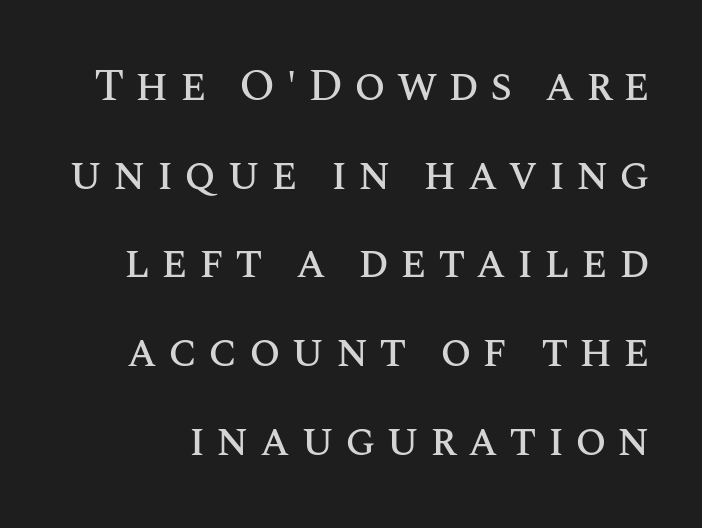
Q: Is the text italic (slanted)? A: No, it is upright.
Q: Is the text underlined? A: No.
Q: Is the spacing between letters normal or unusually wide? A: Unusually wide.
Q: Is the spacing between lines tight, normal or loose? A: Loose.
Q: Width (condensed, normal, or wide)? A: Normal.
Q: Stroke contrast? A: Medium.
Q: x-height? A: Large.
Q: Monospaced? A: No.
